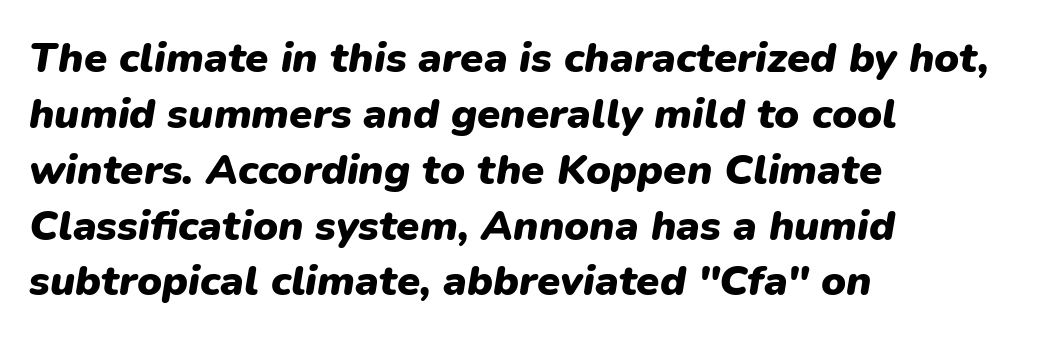
A bare baseline throughout the passage. Pretty heavy lettering here — definitely bold. Each line starts at the same left margin while the right side varies. The type is set solid horizontally, with unmodified tracking. The leading is moderate, giving the passage an even texture.
